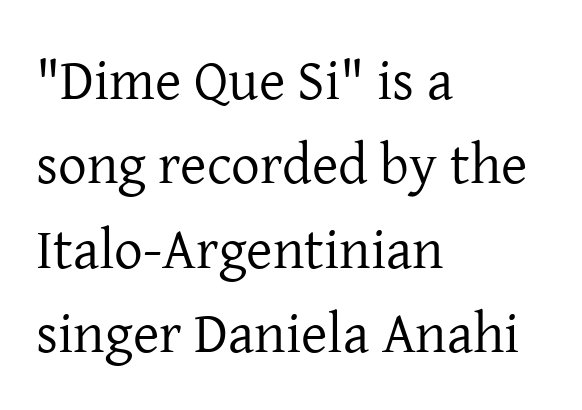
{"serif": "yes", "italic": "no", "bold": "no", "weight": "regular", "width": "normal", "stroke_contrast": "low", "x_height": "medium", "monospaced": "no", "underline": "no", "align": "left", "line_spacing": "normal", "line_spacing_ratio": 1.48, "letter_spacing": "normal", "letter_spacing_em": 0.0, "glyph_px": 57}
